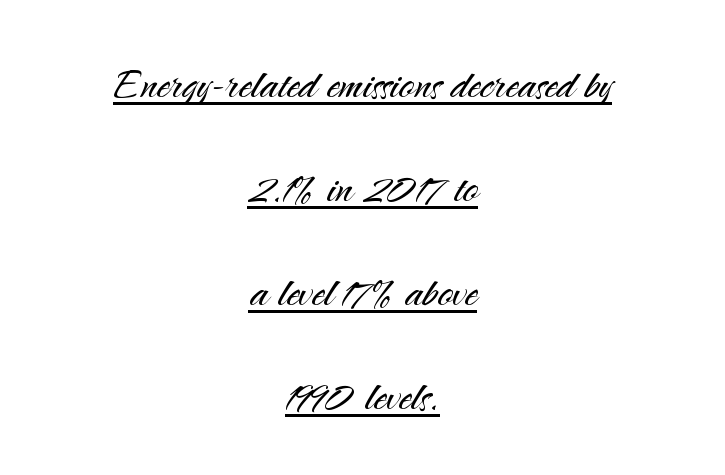
{"serif": "no", "bold": "no", "weight": "light", "width": "normal", "stroke_contrast": "medium", "x_height": "small", "monospaced": "no", "underline": "yes", "align": "center", "line_spacing": "loose", "line_spacing_ratio": 2.0, "letter_spacing": "normal", "letter_spacing_em": 0.0, "glyph_px": 52}
